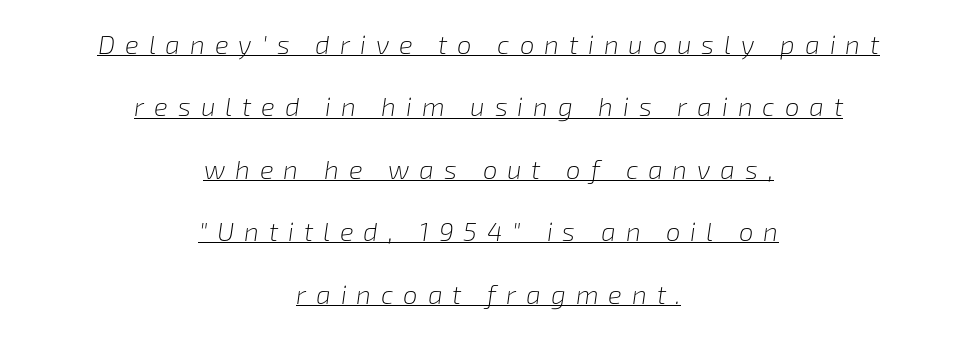
Quick note: underline on. Compared with typical body copy, the letter spacing here is much looser. Teacher's note: observe the equal gaps on both sides — that is centered alignment. An italicized treatment has been applied to the whole sample. These glyphs show unthickened strokes, regular width or finer.
